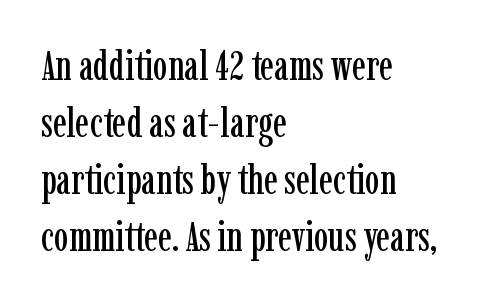
{"serif": "yes", "italic": "no", "width": "condensed", "stroke_contrast": "low", "x_height": "medium", "monospaced": "no", "underline": "no", "align": "left", "line_spacing": "normal", "line_spacing_ratio": 1.39, "letter_spacing": "normal", "letter_spacing_em": 0.0, "glyph_px": 41}
